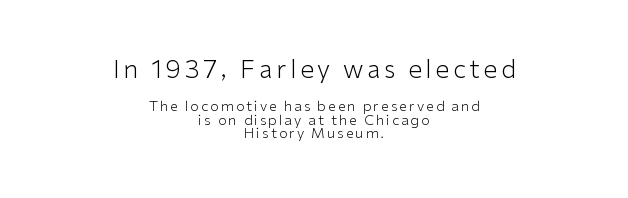
The image shows 25 px text type, upright; set centered, tight line spacing (0.97x), not underlined; the first (top) block is 1.79x larger.
